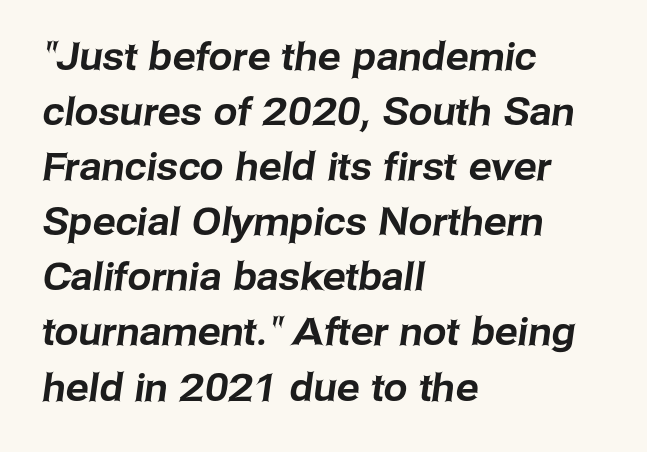
The lines in this sample share a left origin and differ only in where they stop. This sample keeps an unexceptional amount of space between lines. The face used here is rendered with its standard letterfit. The face used here is proportionally spaced, like ordinary book or web type. Words float on clear page, feet unadorned. Serif or sans? Sans — the stroke terminals are bare.
